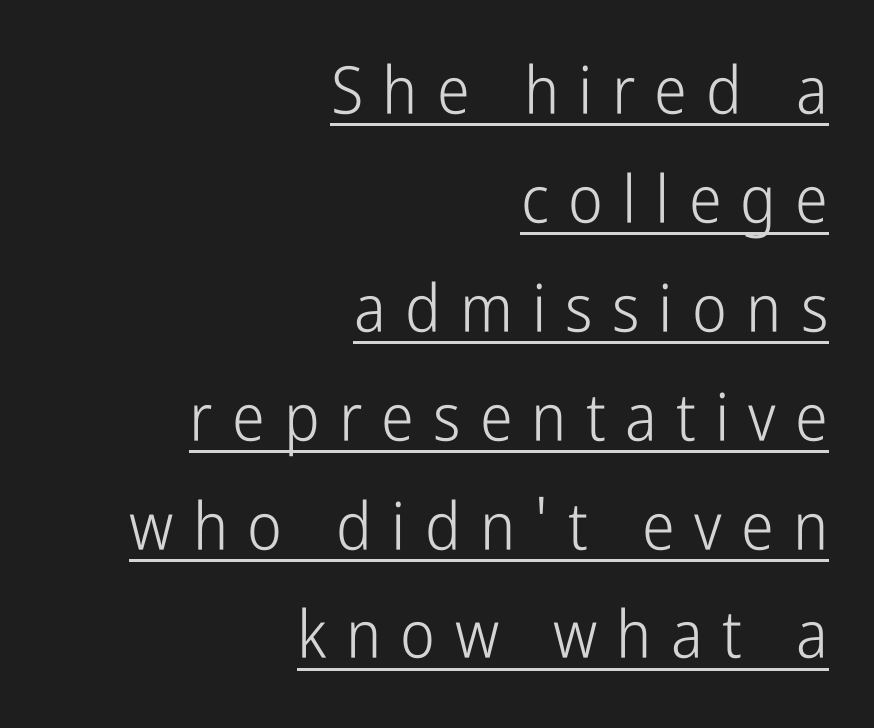
Q: Is the text bold? A: No.
Q: Is the text italic (slanted)? A: No, it is upright.
Q: Is the typeface a serif or a sans-serif typeface? A: Sans-serif.
Q: Is the text underlined? A: Yes.
Q: How is the paragraph aligned? A: Right-aligned.
Q: Is the spacing between letters normal or unusually wide? A: Unusually wide.
Q: Is the spacing between lines tight, normal or loose? A: Normal.
Q: Width (condensed, normal, or wide)? A: Condensed.
Q: Stroke contrast? A: Low.
Q: x-height? A: Medium.
Q: Monospaced? A: No.
